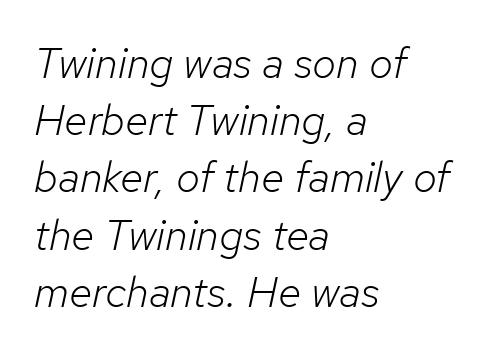
The image shows 43 px light type, italic (leaning right); set left-aligned, normal line spacing (1.33x), normal letter spacing, not underlined; low stroke contrast and a medium x-height.
